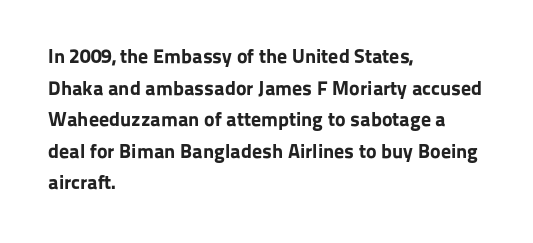
The image shows 20 px bold type, upright; set left-aligned, normal line spacing (1.58x), normal letter spacing, not underlined.
